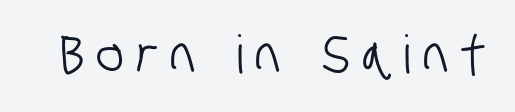
Q: Is the typeface a serif or a sans-serif typeface? A: Sans-serif.
Q: Is the text underlined? A: No.
Q: Is the spacing between letters normal or unusually wide? A: Unusually wide.
Q: Width (condensed, normal, or wide)? A: Condensed.
Q: Stroke contrast? A: Low.
Q: x-height? A: Large.
Q: Monospaced? A: No.
